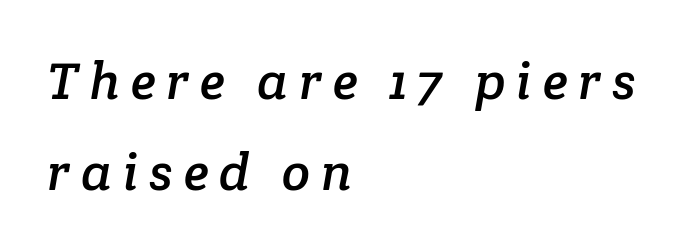
{"serif": "yes", "width": "normal", "stroke_contrast": "low", "x_height": "medium", "monospaced": "no", "underline": "no", "align": "left", "line_spacing_ratio": 1.75, "letter_spacing": "wide", "letter_spacing_em": 0.21, "glyph_px": 52}
